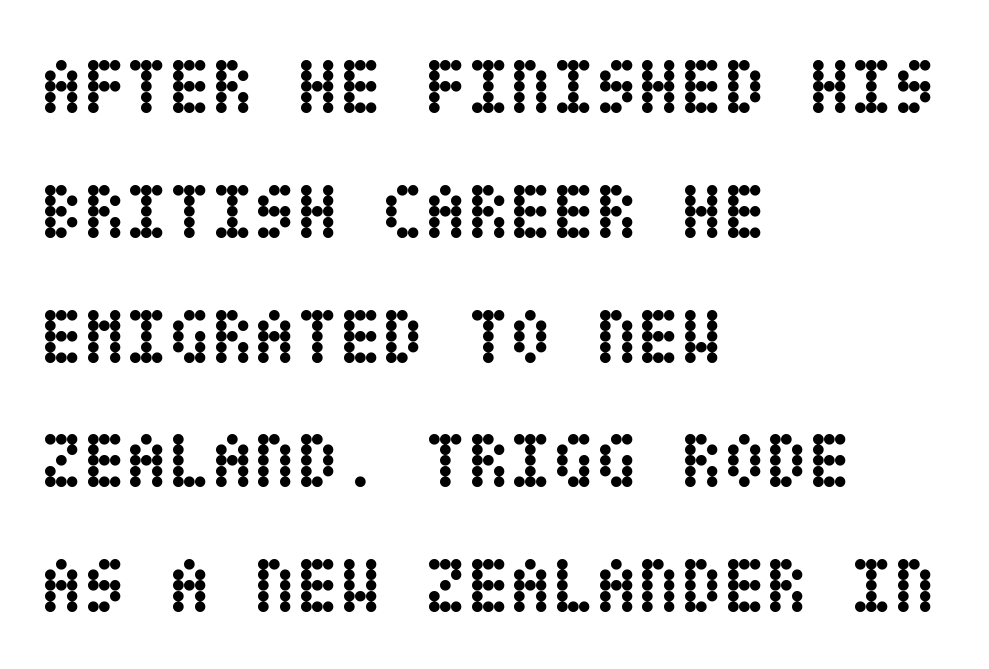
Q: Is the text bold? A: Yes.
Q: Is the text italic (slanted)? A: No, it is upright.
Q: Is the text underlined? A: No.
Q: How is the paragraph aligned? A: Left-aligned.
Q: Is the spacing between letters normal or unusually wide? A: Normal.
Q: Is the spacing between lines tight, normal or loose? A: Normal.
Q: Width (condensed, normal, or wide)? A: Condensed.
Q: Stroke contrast? A: Low.
Q: x-height? A: Large.
